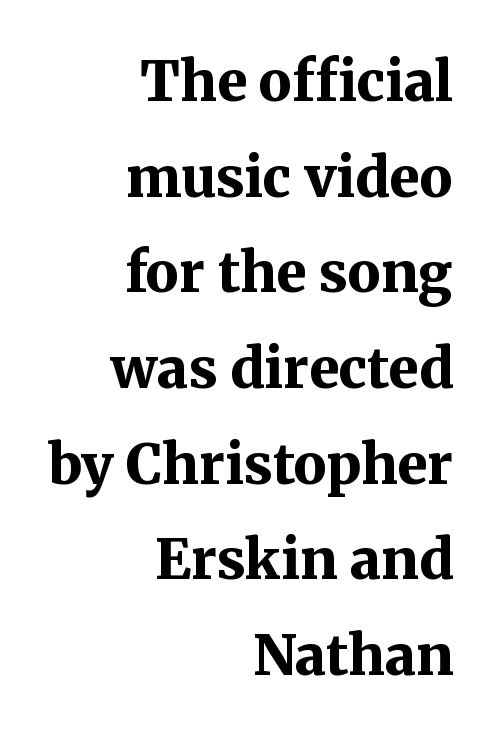
Q: Is the text bold? A: Yes.
Q: Is the text italic (slanted)? A: No, it is upright.
Q: Is the typeface a serif or a sans-serif typeface? A: Serif.
Q: Is the text underlined? A: No.
Q: How is the paragraph aligned? A: Right-aligned.
Q: Is the spacing between letters normal or unusually wide? A: Normal.
Q: Width (condensed, normal, or wide)? A: Normal.
Q: Stroke contrast? A: Medium.
Q: x-height? A: Medium.
Q: Monospaced? A: No.
